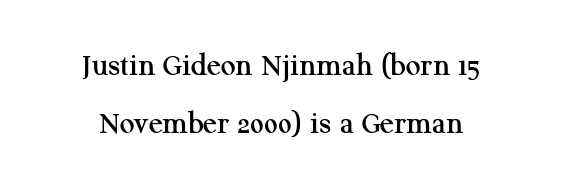
{"serif": "yes", "italic": "no", "width": "normal", "stroke_contrast": "medium", "x_height": "medium", "monospaced": "no", "underline": "no", "line_spacing_ratio": 1.76, "letter_spacing": "normal", "letter_spacing_em": 0.0, "glyph_px": 33}
